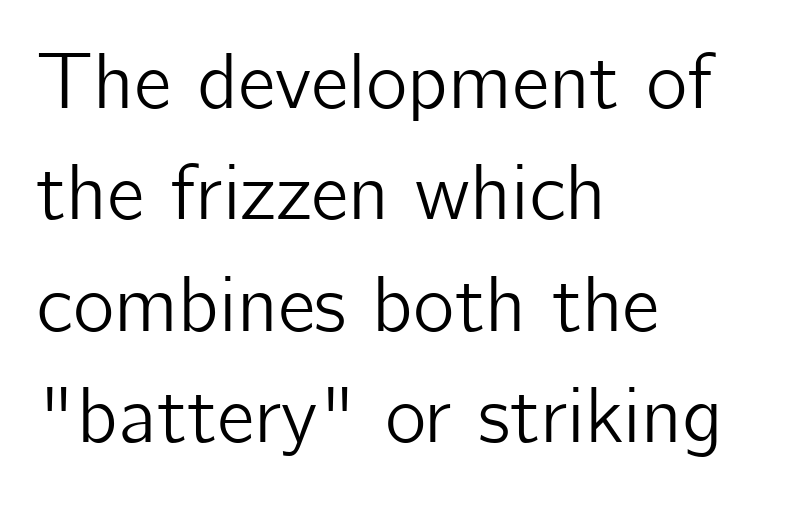
The letters sit at their default tracking, neither squeezed nor spread. These lines are rendered in a variable-pitch font. Reading down the column, the eye jumps a familiar distance to each next line. The baseline area is clear.
